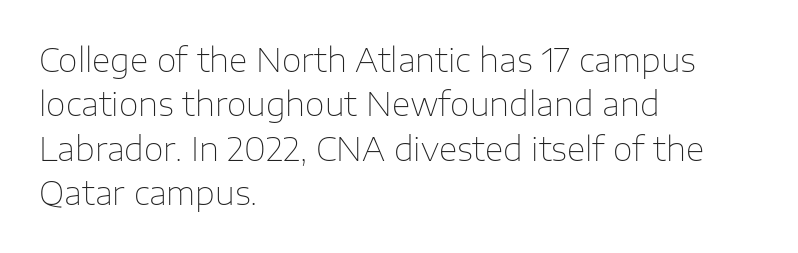
The image shows 32 px thin sans-serif type, upright; set left-aligned, normal line spacing (1.39x), normal letter spacing, not underlined; low stroke contrast and a medium x-height.
